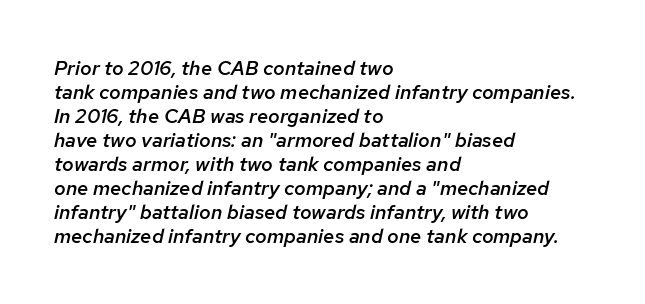
The image shows 20 px text type, italic (leaning right); set left-aligned, line spacing 1.2x, normal letter spacing, not underlined.
